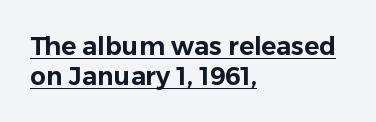
Q: Is the text italic (slanted)? A: No, it is upright.
Q: Is the text underlined? A: Yes.
Q: How is the paragraph aligned? A: Left-aligned.
Q: Is the spacing between letters normal or unusually wide? A: Normal.
